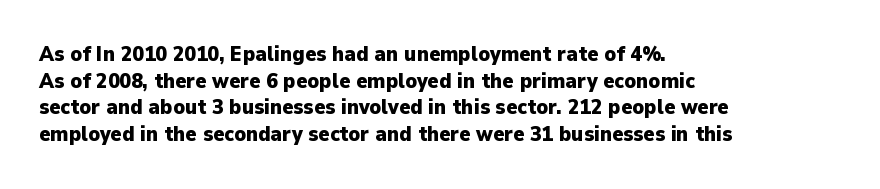
{"italic": "no", "bold": "yes", "underline": "no", "align": "left", "line_spacing": "normal", "line_spacing_ratio": 1.27, "letter_spacing": "normal", "letter_spacing_em": 0.0, "glyph_px": 21}
